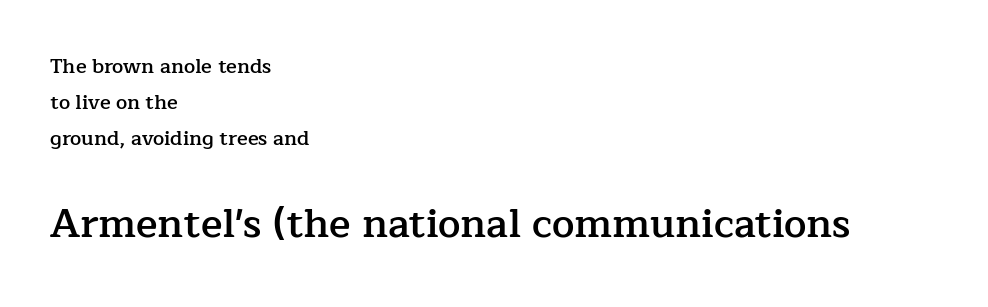
These lines are rendered in a variable-pitch font. Block two is the big one; block one sits smaller above it. It's the straight-up-and-down kind of type. Check where the strokes stop: tiny serifs finish them off. A bare baseline throughout the passage. The sample has been set in demibold, a notch under bold.
